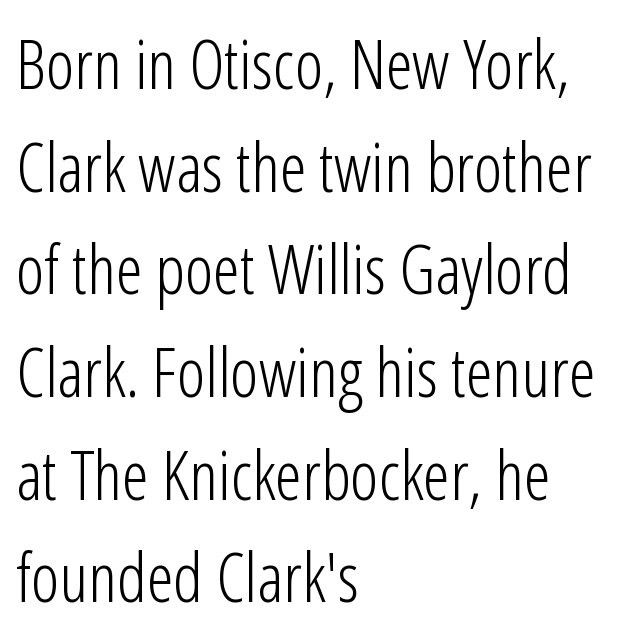
Check under the words: just untouched page. Unlike italic type, these characters show no tilt at all. Caption: multi-line text, flush left, ragged right. Each letter keeps its own natural width here, so spacing adapts to shape. Stroke terminals: plain, sans-serif.
